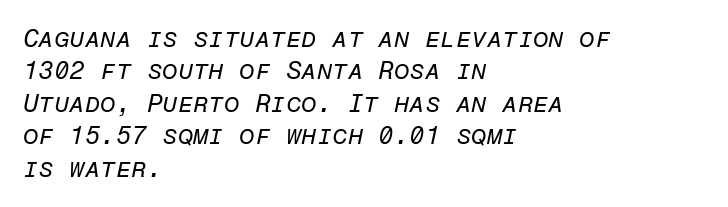
The image shows 25 px text type, italic (leaning right); set left-aligned, normal line spacing (1.3x), normal letter spacing, not underlined.
